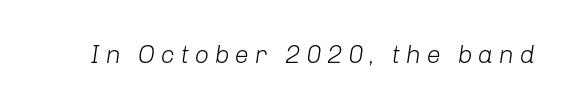
The letters are slanted; this is an italic face. The area under the type is left untouched. The letterforms stand isolated, each surrounded by extra space. A light-to-regular cut is what we see here.
